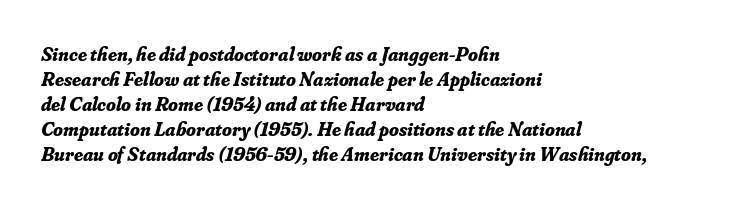
{"italic": "yes", "lean": "right", "slant_degrees": 16, "bold": "yes", "underline": "no", "align": "left", "line_spacing": "normal", "line_spacing_ratio": 1.25, "letter_spacing": "normal", "letter_spacing_em": 0.0, "glyph_px": 20}
